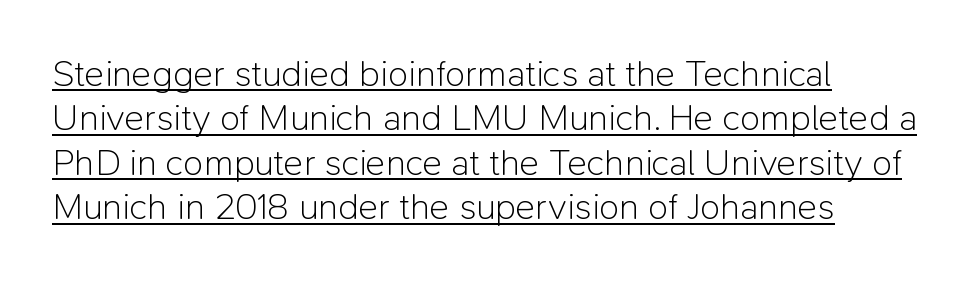
Underline: present. No chunkiness to these letters — they're not bold. Quick note: not italic, upright. Spacing between characters is what you'd get straight out of the box. Think of a printed novel: that variable character pitch is what you see here. Grotesque or geometric, the face here clearly has no serifs.
